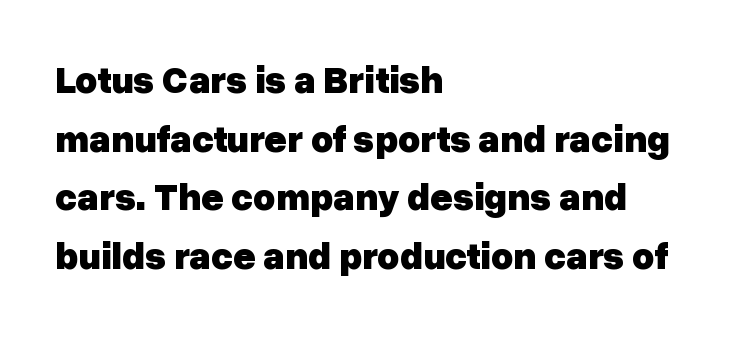
Q: Is the text bold? A: Yes.
Q: Is the text italic (slanted)? A: No, it is upright.
Q: Is the typeface a serif or a sans-serif typeface? A: Sans-serif.
Q: Is the text underlined? A: No.
Q: How is the paragraph aligned? A: Left-aligned.
Q: Is the spacing between letters normal or unusually wide? A: Normal.
Q: Is the spacing between lines tight, normal or loose? A: Normal.
Q: Width (condensed, normal, or wide)? A: Normal.
Q: Stroke contrast? A: Low.
Q: x-height? A: Medium.
Q: Monospaced? A: No.
